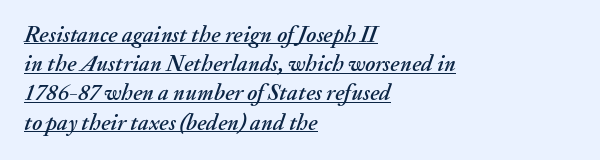
Observe the ordinary spacing: letters are neighbours, not strangers. The glyphs look as if they've been sheared to an angle. The lettering is marked with a stroke running underneath it. The rendering anchors every line to the left-hand side.
